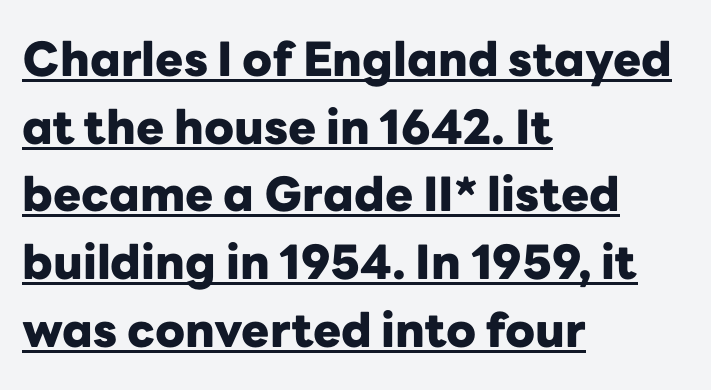
Regarding serifs, this sample does without them. Rows of type keep a routine distance in the vertical direction. Descenders here cross a horizontal rule under the line. Between one letter and the next there's only the usual sliver of space. A classic flush-left, rag-right setting is used for this passage. A roman cut, with each character standing at attention.
